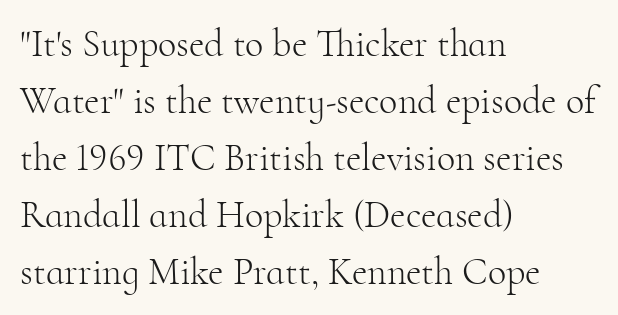
The image shows 38 px light serif type, upright; set left-aligned, normal line spacing (1.5x), normal letter spacing, not underlined; high stroke contrast and a small x-height.
